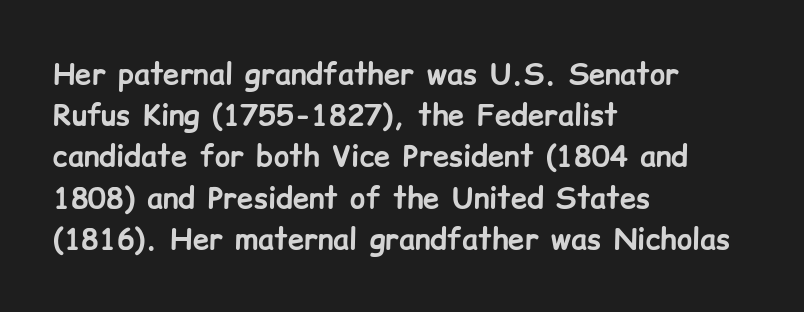
Reading down the block, your eye returns to a fixed left position each line. Evenly set lines give the paragraph a standard silhouette. The typography opts for an upright posture over an oblique one. Nothing unusual about the tracking: characters are spaced as the font intends. Rule under the text: the space is simply empty.
